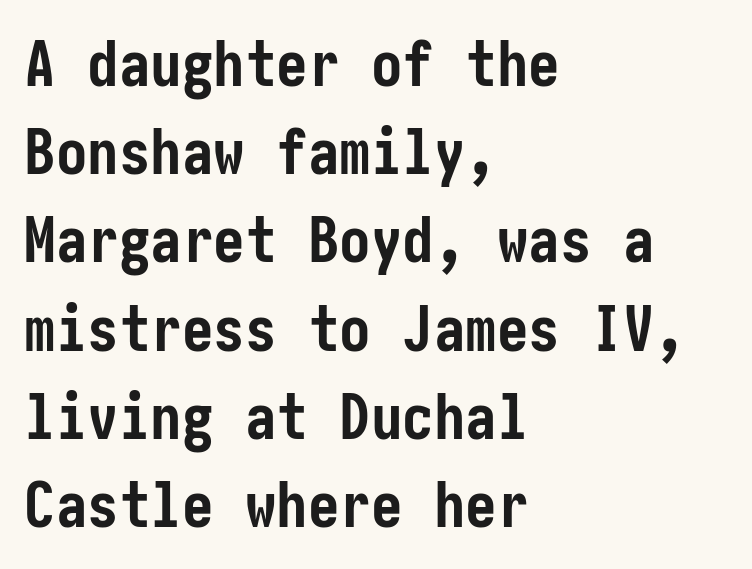
{"serif": "no", "italic": "no", "bold": "yes", "weight": "semibold", "width": "condensed", "stroke_contrast": "low", "x_height": "medium", "underline": "no", "align": "left", "line_spacing": "normal", "line_spacing_ratio": 1.4, "letter_spacing": "normal", "letter_spacing_em": 0.0, "glyph_px": 63}
